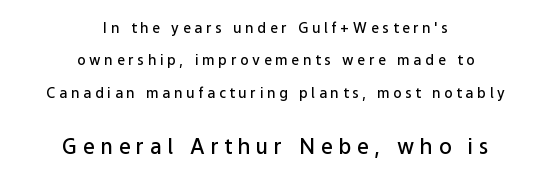
Q: Is the text bold? A: Semi-bold.
Q: Is the text italic (slanted)? A: No, it is upright.
Q: Is the text underlined? A: No.
Q: How is the paragraph aligned? A: Centered.
Q: Is the spacing between letters normal or unusually wide? A: Unusually wide.
Q: Is the spacing between lines tight, normal or loose? A: Loose.
Q: Which block of text is set in a larger size, the first (top) or the second (bottom)? A: The second (bottom) one.
